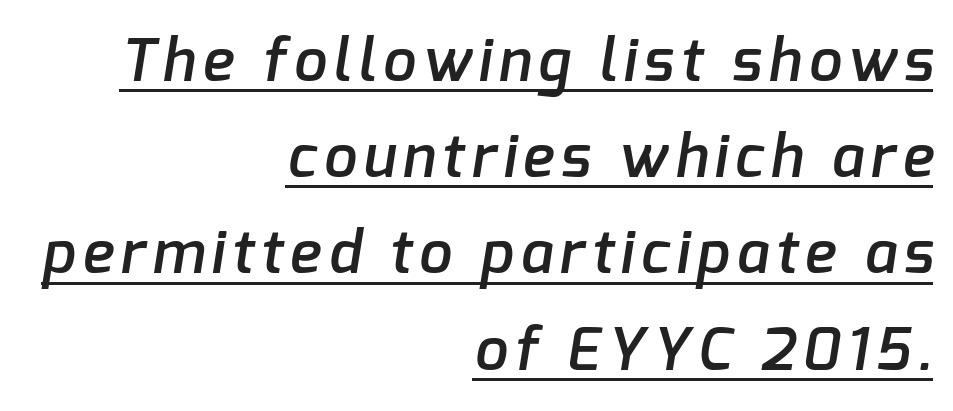
{"serif": "no", "bold": "semi", "weight": "semibold", "width": "normal", "stroke_contrast": "low", "x_height": "medium", "monospaced": "no", "underline": "yes", "align": "right", "line_spacing": "normal", "line_spacing_ratio": 1.63, "glyph_px": 59}
